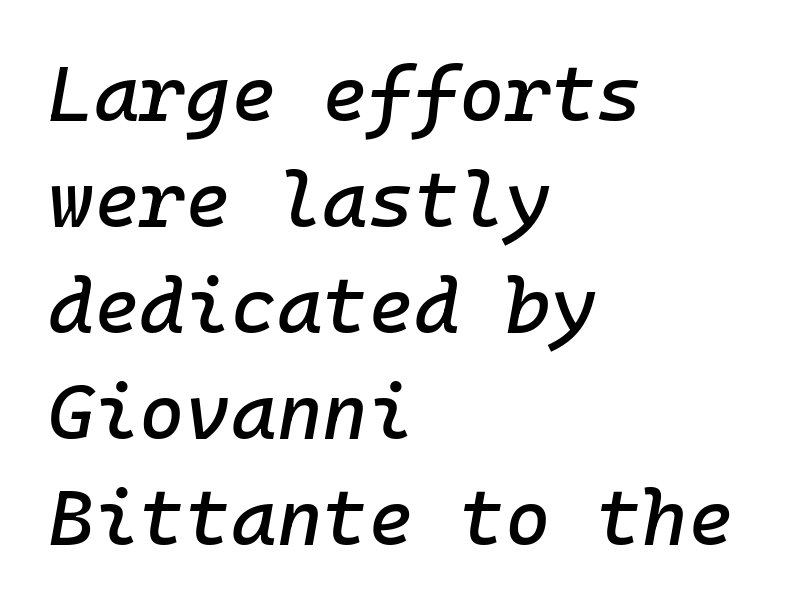
The image shows 78 px text type, italic (leaning right); set left-aligned, normal line spacing (1.36x), normal letter spacing, not underlined; low stroke contrast and a medium x-height.
